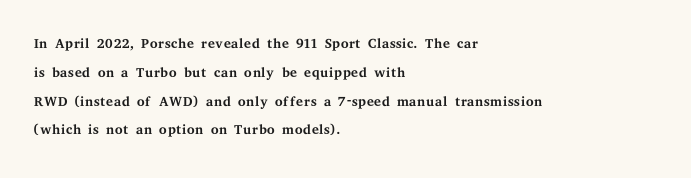
The image shows 20 px text type, upright; set left-aligned, normal line spacing (1.44x), normal letter spacing, not underlined.
